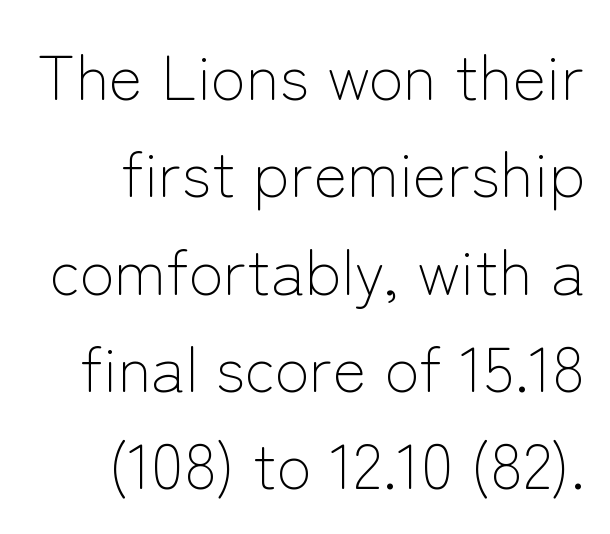
The image shows 64 px light sans-serif type, upright; set normal line spacing (1.52x), normal letter spacing, not underlined; low stroke contrast and a medium x-height.
